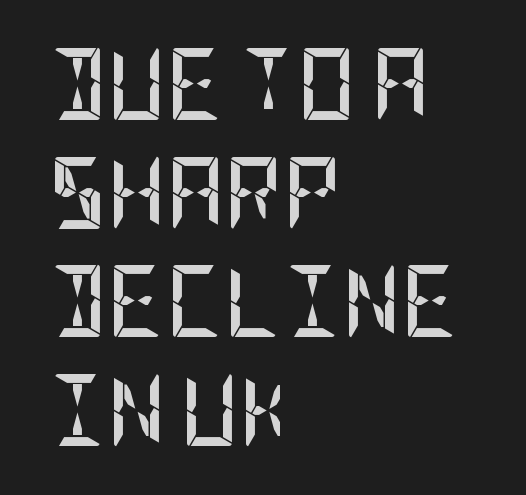
The image shows 72 px semibold, condensed sans-serif type, upright; set left-aligned, normal line spacing (1.51x), normal letter spacing, not underlined; low stroke contrast and a large x-height.
